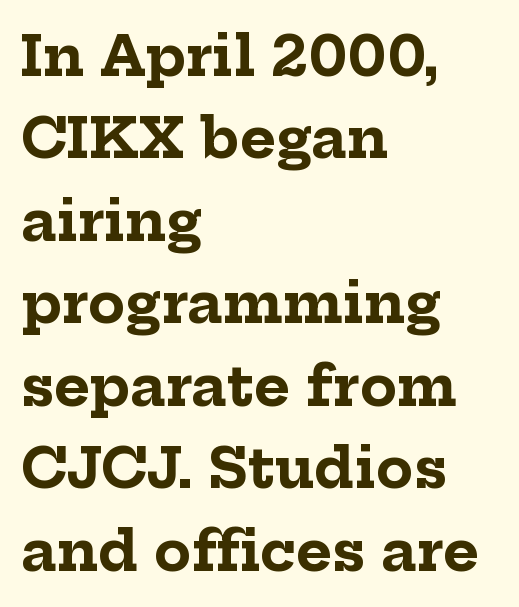
The image shows 55 px bold serif type, upright; set left-aligned, normal line spacing (1.5x), normal letter spacing, not underlined; low stroke contrast and a medium x-height.
